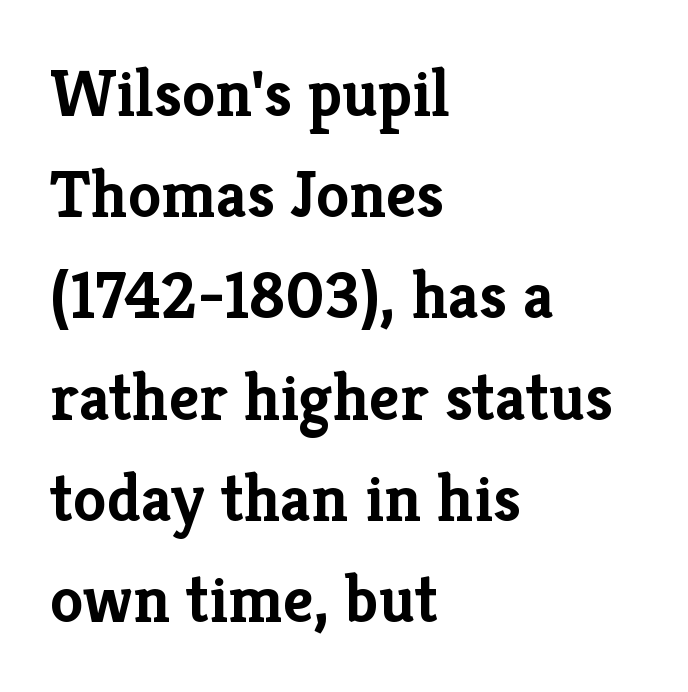
{"serif": "yes", "italic": "no", "bold": "yes", "weight": "semibold", "width": "normal", "stroke_contrast": "low", "x_height": "medium", "monospaced": "no", "underline": "no", "align": "left", "line_spacing": "normal", "line_spacing_ratio": 1.51, "letter_spacing": "normal", "letter_spacing_em": 0.0, "glyph_px": 67}
